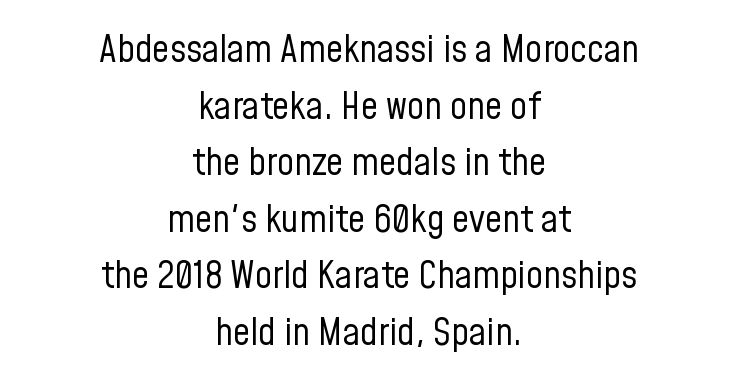
Check the space under the baseline: it is left empty. When letters stand straight like this, we call the style roman or upright. Spacing verdict: proportional, widths tailored to each character. Inter-character spacing is left at the font's built-in metrics. No heavy texture on the line: the type isn't bold. The rendering shows plain stroke endings on the letterforms — a sans-serif design.
